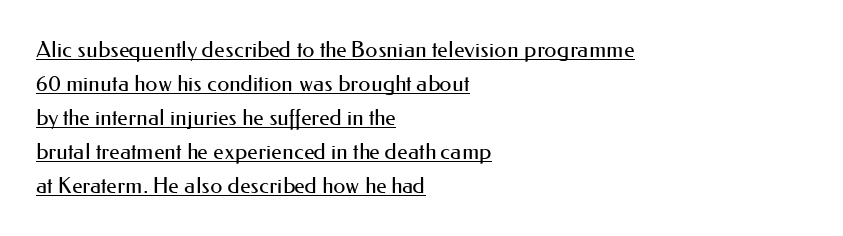
{"italic": "no", "bold": "no", "underline": "yes", "align": "left", "line_spacing": "normal", "line_spacing_ratio": 1.55, "letter_spacing": "normal", "letter_spacing_em": 0.0, "glyph_px": 22}
